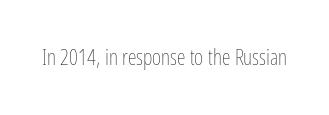
The image shows 22 px text type, upright; set normal letter spacing, not underlined.
